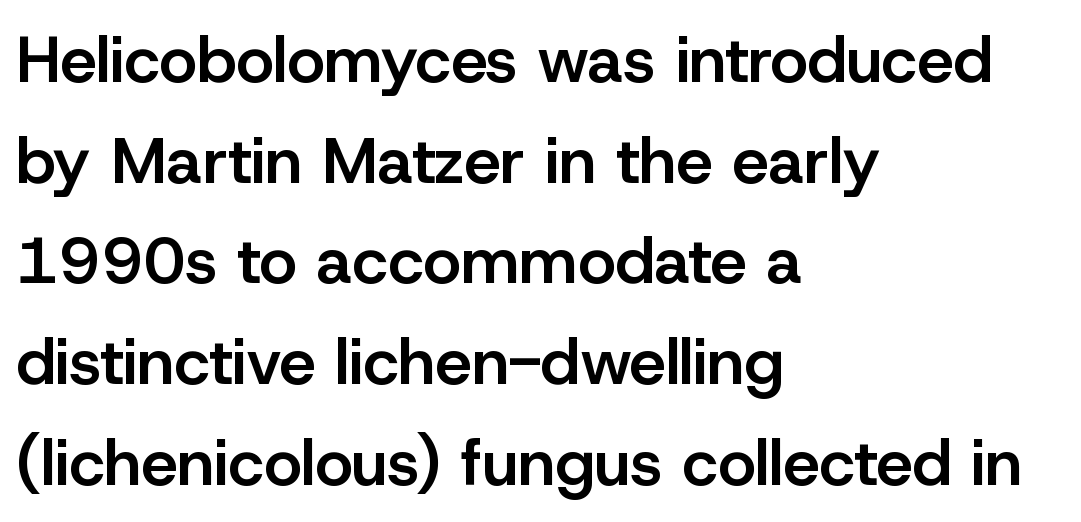
Students, note that the glyphs here touch the page at normal intervals. Horizontally, the lines are justified to the leading edge only. The glyphs are unaccompanied by any horizontal stroke below them. In terms of weight, the rendering is demibold, just under bold.
